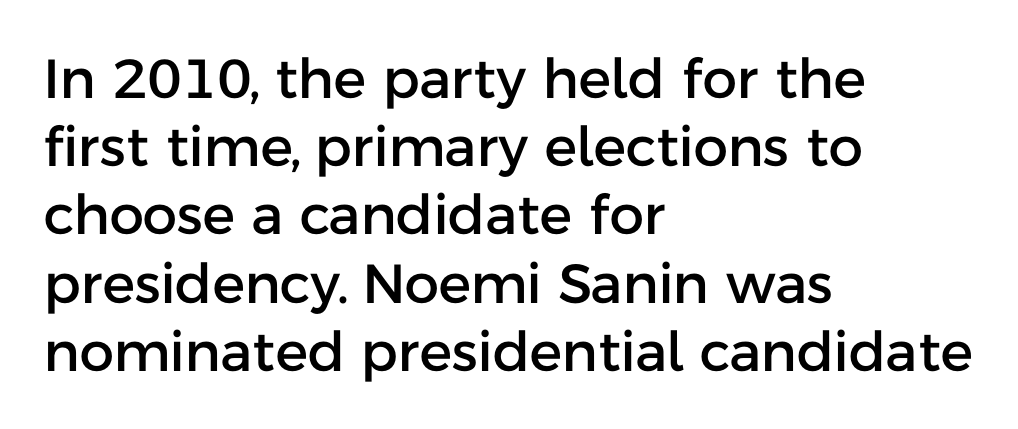
Q: Is the text italic (slanted)? A: No, it is upright.
Q: Is the typeface a serif or a sans-serif typeface? A: Sans-serif.
Q: Is the text underlined? A: No.
Q: How is the paragraph aligned? A: Left-aligned.
Q: Is the spacing between letters normal or unusually wide? A: Normal.
Q: Width (condensed, normal, or wide)? A: Normal.
Q: Stroke contrast? A: Low.
Q: x-height? A: Medium.
Q: Monospaced? A: No.
